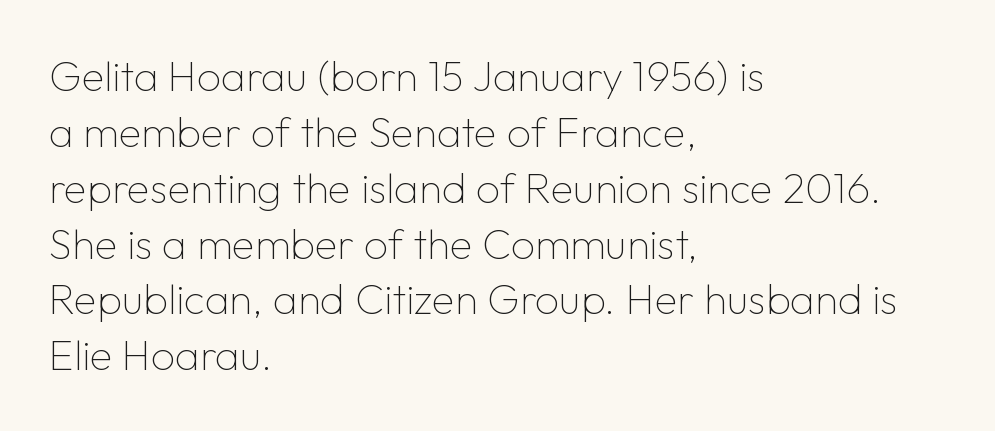
{"serif": "no", "italic": "no", "bold": "no", "weight": "thin", "width": "normal", "stroke_contrast": "low", "x_height": "medium", "monospaced": "no", "underline": "no", "align": "left", "line_spacing": "normal", "line_spacing_ratio": 1.33, "letter_spacing": "normal", "letter_spacing_em": 0.0, "glyph_px": 42}
